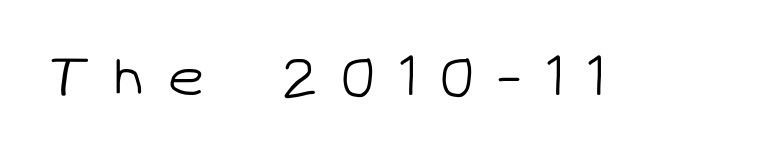
The image shows 59 px light sans-serif type; set unusually wide letter spacing (+0.38 em), not underlined; low stroke contrast and a medium x-height.
